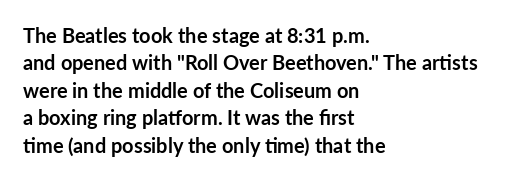
Here the glyphs are tracked normally, forming tight word shapes. The lettering stays uniformly vertical, giving the passage a roman look. The strokes are fattened all the way to bold. This sample keeps an unexceptional amount of space between lines. Underline: absent.
